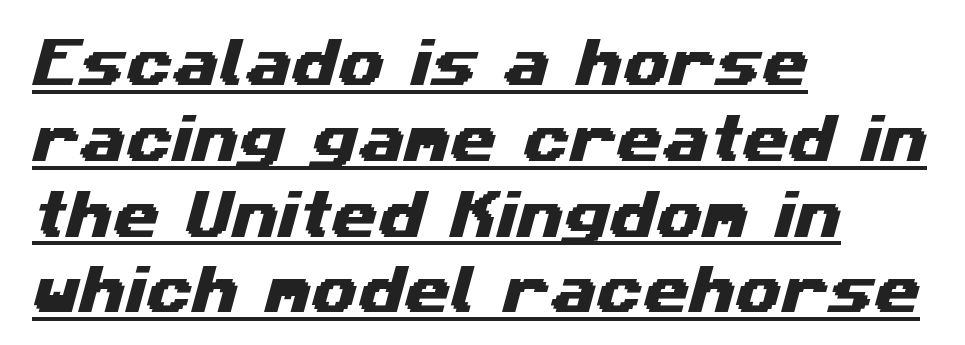
The passage shown is underscored from start to finish. The letterforms sit shoulder to shoulder at normal distance. Varying glyph widths throughout — classic text-font behaviour. Summary of vertical rhythm: regular, with standard interline spacing.
